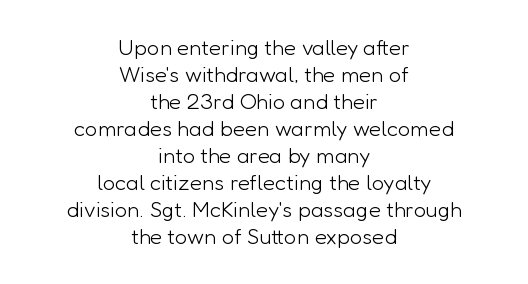
The image shows 22 px text type, upright; set centered, line spacing 1.23x, normal letter spacing, not underlined.
